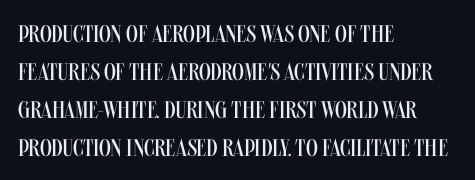
Is there much room between lines? A standard amount, neither cramped nor airy. A roman cut, with each character standing at attention. How are the letters spaced? Ordinarily, with no added tracking. This rendering features lettering with no underline. The paragraph shown leans on its left margin. The weight tops out at a normal text grade.
